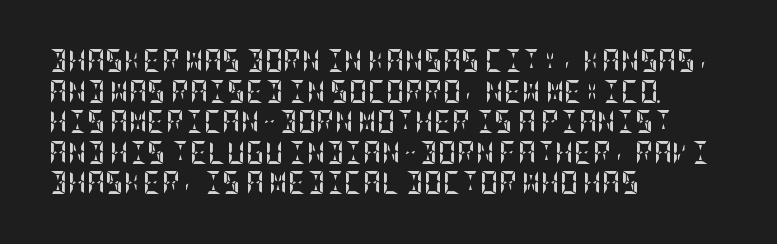
The image shows 23 px bold type, upright; set left-aligned, normal line spacing (1.33x), normal letter spacing, not underlined.
